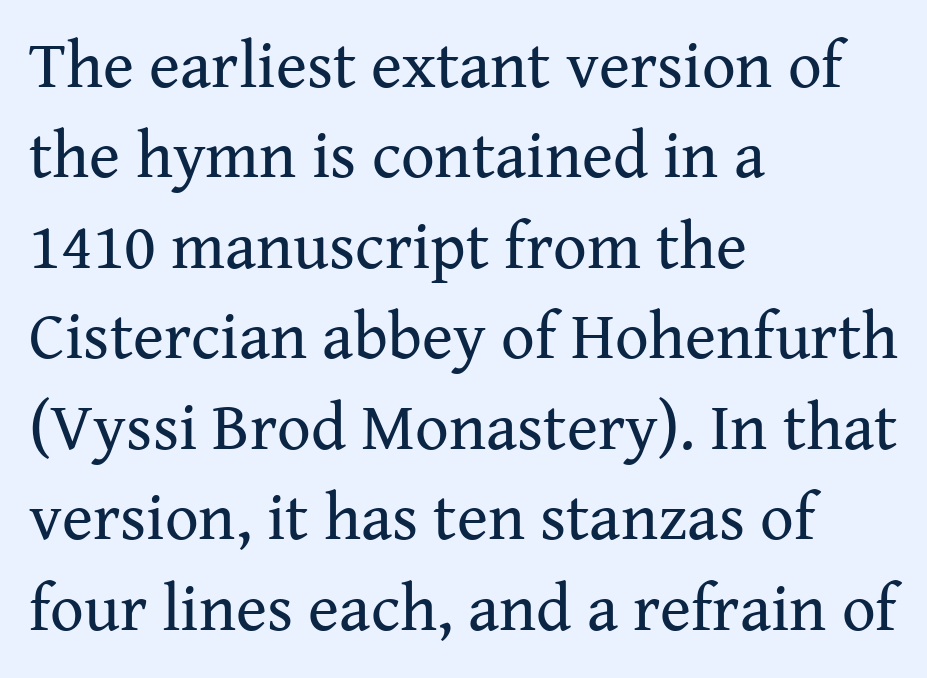
{"serif": "yes", "italic": "no", "bold": "no", "weight": "regular", "width": "normal", "stroke_contrast": "medium", "x_height": "medium", "monospaced": "no", "underline": "no", "align": "left", "line_spacing": "normal", "line_spacing_ratio": 1.37, "letter_spacing": "normal", "letter_spacing_em": 0.0, "glyph_px": 66}
